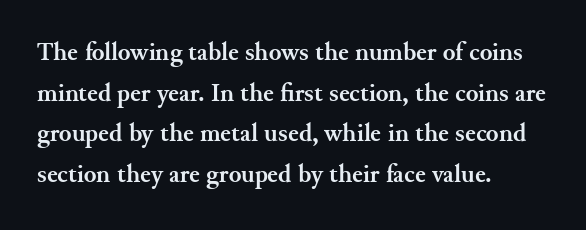
Students, note that the glyphs here touch the page at normal intervals. Lines of text with bare space underneath. Short and long lines alike share a common starting point at left. The font's upright variant was chosen for this text.
